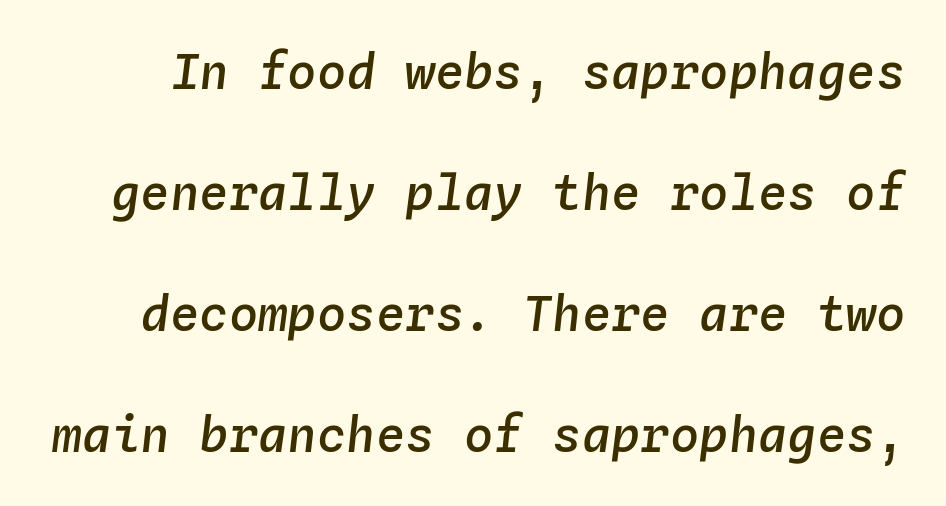
Q: Is the text bold? A: Semi-bold.
Q: Is the text italic (slanted)? A: Yes, it leans right by about 4 degrees.
Q: Is the text underlined? A: No.
Q: Is the spacing between letters normal or unusually wide? A: Normal.
Q: Is the spacing between lines tight, normal or loose? A: Loose.
Q: Width (condensed, normal, or wide)? A: Normal.
Q: Stroke contrast? A: Low.
Q: x-height? A: Medium.
Q: Monospaced? A: Yes.
